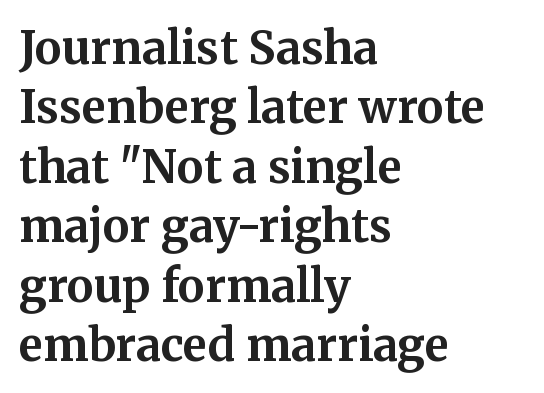
{"serif": "yes", "italic": "no", "bold": "yes", "weight": "bold", "width": "normal", "stroke_contrast": "medium", "x_height": "medium", "monospaced": "no", "underline": "no", "align": "left", "line_spacing": "normal", "line_spacing_ratio": 1.32, "letter_spacing": "normal", "letter_spacing_em": 0.0, "glyph_px": 45}
